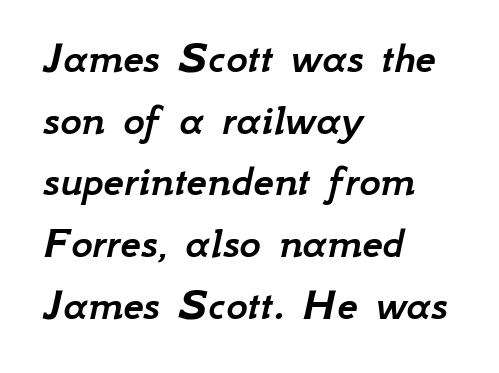
Q: Is the text italic (slanted)? A: Yes, it leans right by about 12 degrees.
Q: Is the text underlined? A: No.
Q: How is the paragraph aligned? A: Left-aligned.
Q: Is the spacing between letters normal or unusually wide? A: Normal.
Q: Is the spacing between lines tight, normal or loose? A: Normal.
Q: Width (condensed, normal, or wide)? A: Normal.
Q: Stroke contrast? A: Low.
Q: x-height? A: Small.
Q: Monospaced? A: No.
